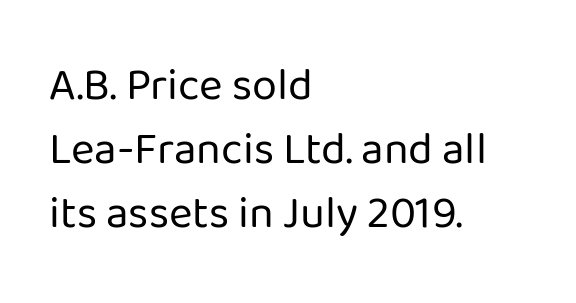
The image shows 45 px regular-weight sans-serif type, upright; set left-aligned, normal line spacing (1.42x), normal letter spacing, not underlined; low stroke contrast and a medium x-height.
